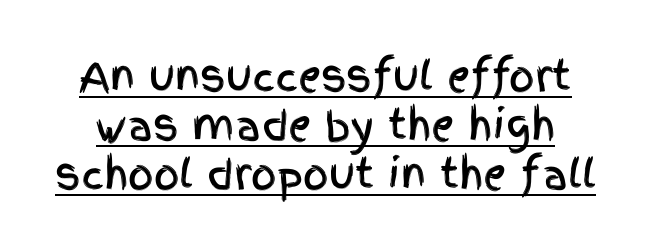
{"serif": "no", "italic": "no", "width": "condensed", "x_height": "large", "monospaced": "no", "underline": "yes", "line_spacing_ratio": 1.22, "letter_spacing": "normal", "letter_spacing_em": 0.0, "glyph_px": 40}
